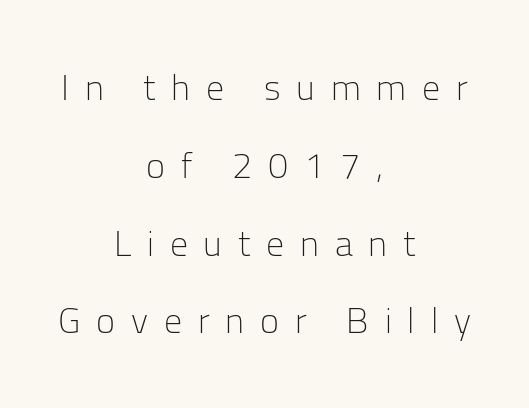
{"serif": "no", "italic": "no", "bold": "no", "weight": "light", "width": "normal", "stroke_contrast": "low", "x_height": "medium", "monospaced": "no", "underline": "no", "align": "center", "line_spacing": "loose", "line_spacing_ratio": 2.16, "letter_spacing": "wide", "letter_spacing_em": 0.44, "glyph_px": 36}
